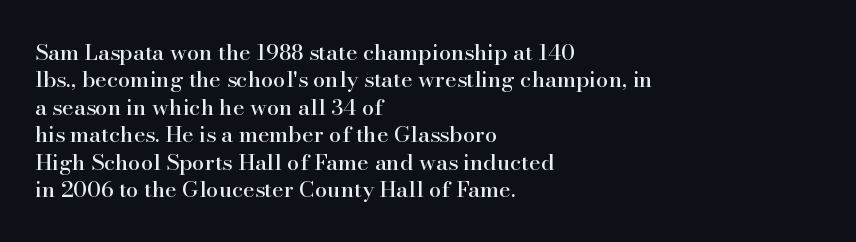
The image shows 22 px text type, upright; set left-aligned, normal line spacing (1.25x), normal letter spacing, not underlined.
